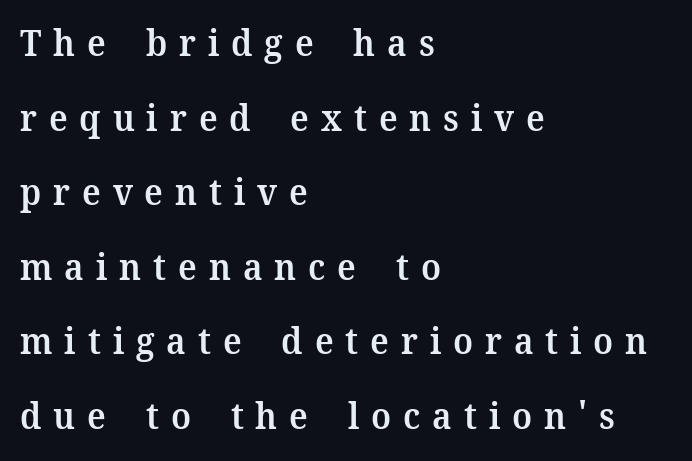
The image shows 36 px semibold serif type, upright; set left-aligned, loose line spacing (2.07x), unusually wide letter spacing (+0.33 em), not underlined; medium stroke contrast and a medium x-height.
